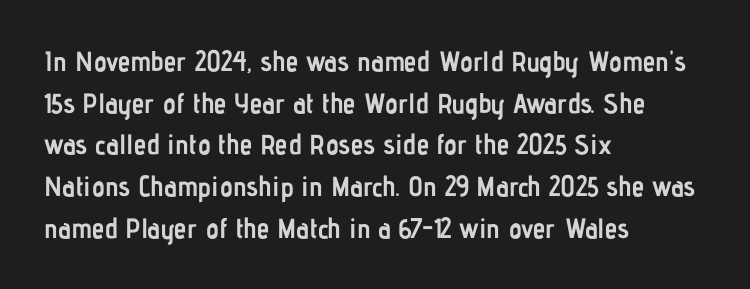
The image shows 28 px semibold, condensed sans-serif type, upright; set left-aligned, normal line spacing (1.49x), normal letter spacing, not underlined; low stroke contrast and a medium x-height.
